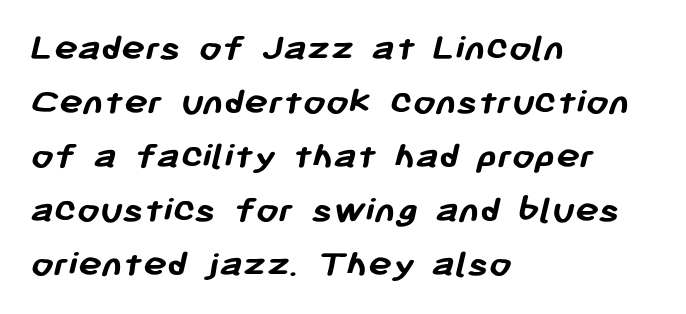
{"serif": "no", "bold": "yes", "weight": "semibold", "width": "normal", "stroke_contrast": "low", "x_height": "medium", "monospaced": "no", "underline": "no", "align": "left", "line_spacing": "normal", "line_spacing_ratio": 1.35, "letter_spacing": "normal", "letter_spacing_em": 0.0, "glyph_px": 40}
